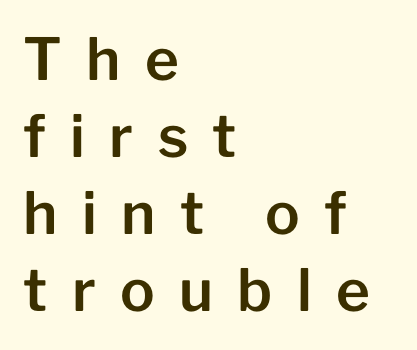
{"serif": "no", "italic": "no", "width": "normal", "stroke_contrast": "low", "x_height": "medium", "monospaced": "no", "underline": "no", "align": "left", "line_spacing": "normal", "line_spacing_ratio": 1.33, "letter_spacing": "wide", "letter_spacing_em": 0.42, "glyph_px": 58}
